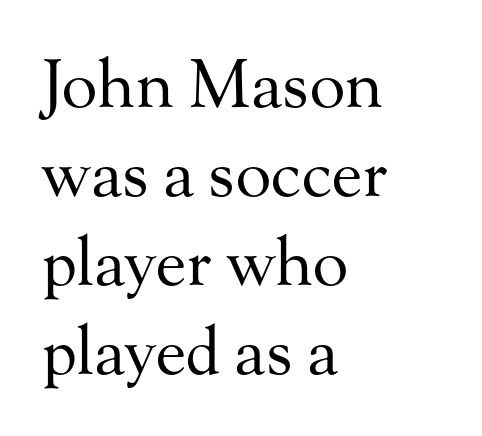
The image shows 66 px regular-weight serif type, upright; set left-aligned, normal line spacing (1.35x), normal letter spacing, not underlined; medium stroke contrast and a small x-height.
